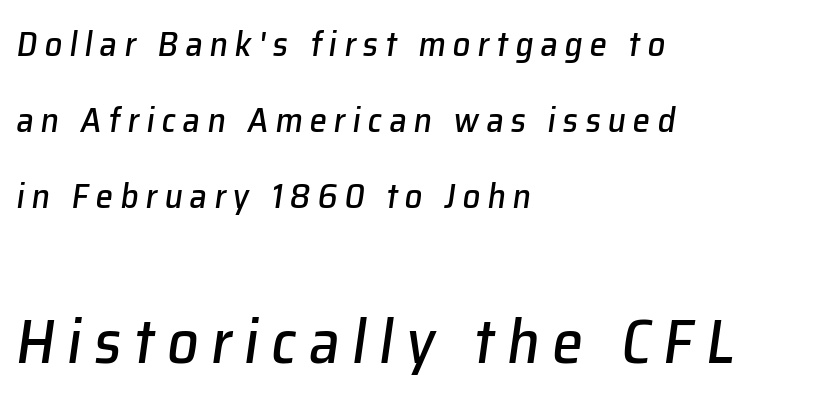
Q: Is the text italic (slanted)? A: Yes, it leans right by about 8 degrees.
Q: Is the text underlined? A: No.
Q: How is the paragraph aligned? A: Left-aligned.
Q: Is the spacing between letters normal or unusually wide? A: Unusually wide.
Q: Is the spacing between lines tight, normal or loose? A: Loose.
Q: Which block of text is set in a larger size, the first (top) or the second (bottom)? A: The second (bottom) one.
Q: Width (condensed, normal, or wide)? A: Normal.
Q: Stroke contrast? A: Low.
Q: x-height? A: Medium.
Q: Monospaced? A: No.
